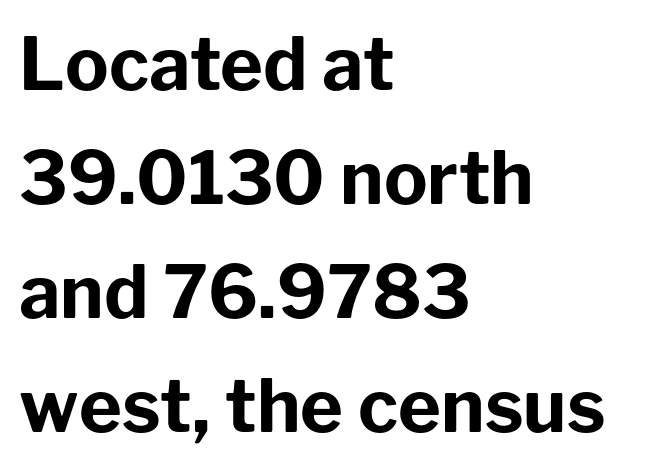
Ordinary non-slanted type is in use. Bare-footed words on every line. Left-aligned paragraph, ragged on the right. Proportional: the letters do not fall into vertical columns. Students, observe: this is what conventionally led text looks like. Short note: letters normally spaced.
